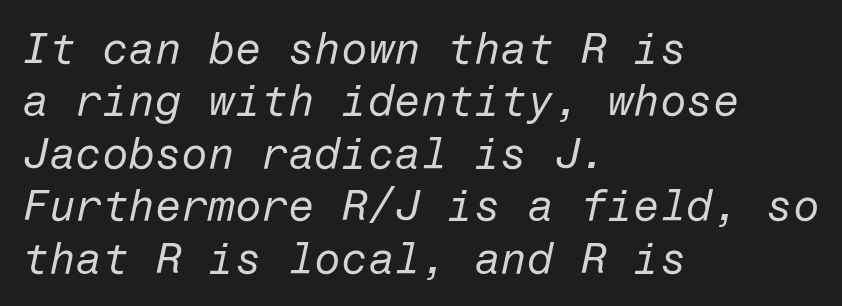
Q: Is the text bold? A: No.
Q: Is the text italic (slanted)? A: Yes, it leans right by about 12 degrees.
Q: Is the text underlined? A: No.
Q: How is the paragraph aligned? A: Left-aligned.
Q: Is the spacing between letters normal or unusually wide? A: Normal.
Q: Width (condensed, normal, or wide)? A: Normal.
Q: Stroke contrast? A: Low.
Q: x-height? A: Medium.
